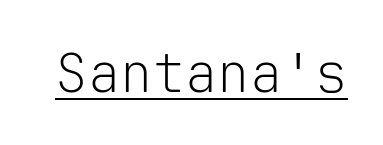
Stems here are at most as thick as an everyday book face. The letterforms sit shoulder to shoulder at normal distance. The designer went with a sans here, leaving each stem footless. Every stem runs plumb, perpendicular to the baseline. Descenders here cross a horizontal rule under the line. The passage shown is typed in a monospace face where columns stay perfectly aligned.
